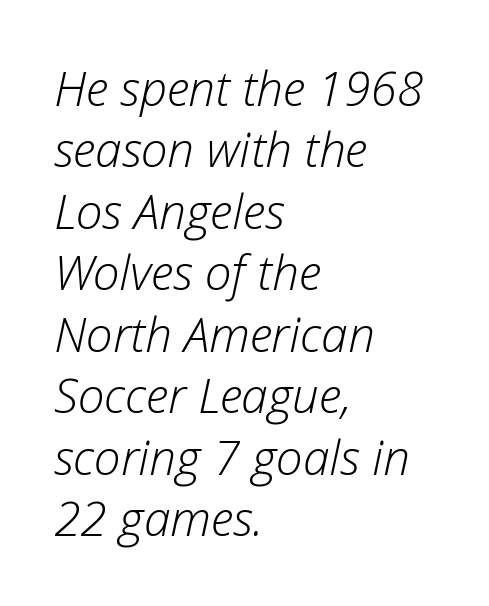
The image shows 48 px light type, italic (leaning right); set left-aligned, normal line spacing (1.28x), normal letter spacing, not underlined; low stroke contrast and a medium x-height.
